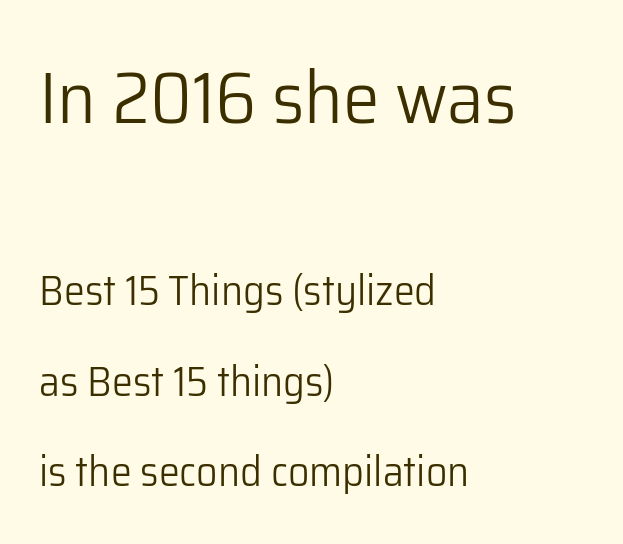
{"serif": "no", "italic": "no", "bold": "no", "weight": "light", "width": "normal", "stroke_contrast": "low", "x_height": "medium", "monospaced": "no", "underline": "no", "align": "left", "line_spacing": "loose", "line_spacing_ratio": 2.15, "letter_spacing": "normal", "letter_spacing_em": 0.0, "larger_block": "first", "size_ratio": 1.76, "glyph_px": 74}
